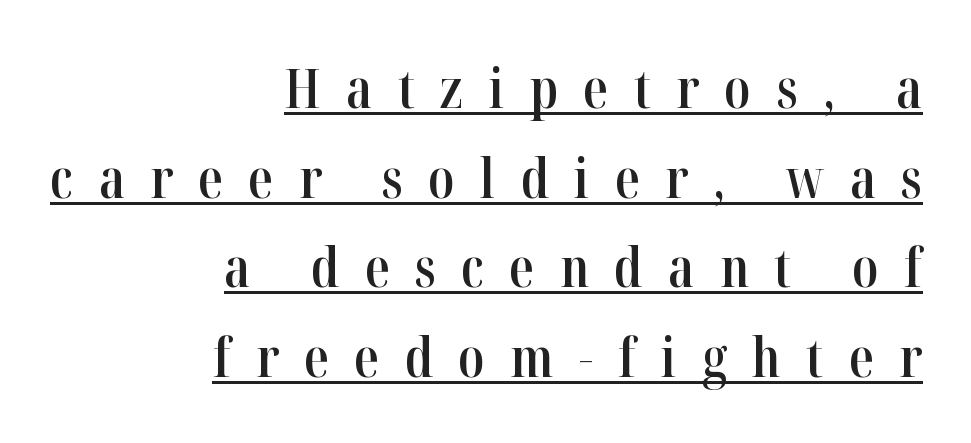
{"serif": "yes", "italic": "no", "bold": "semi", "weight": "semibold", "width": "condensed", "stroke_contrast": "high", "x_height": "medium", "monospaced": "no", "underline": "yes", "align": "right", "line_spacing": "normal", "line_spacing_ratio": 1.63, "letter_spacing": "wide", "letter_spacing_em": 0.46, "glyph_px": 55}
